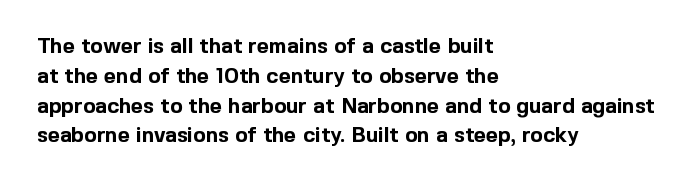
Q: Is the text bold? A: Yes.
Q: Is the text italic (slanted)? A: No, it is upright.
Q: Is the text underlined? A: No.
Q: How is the paragraph aligned? A: Left-aligned.
Q: Is the spacing between letters normal or unusually wide? A: Normal.
Q: Is the spacing between lines tight, normal or loose? A: Normal.
